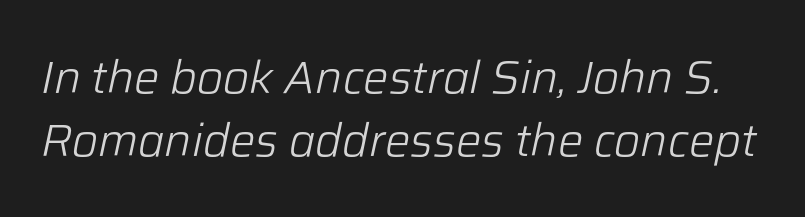
Posture: slanted. Characters follow at the spacing the type designer built in. The strokes are not fattened; the text isn't bold. Varying glyph widths throughout — classic text-font behaviour. The rendering uses a moderate line-height, typical for paragraphs. No word sits above an underline.
